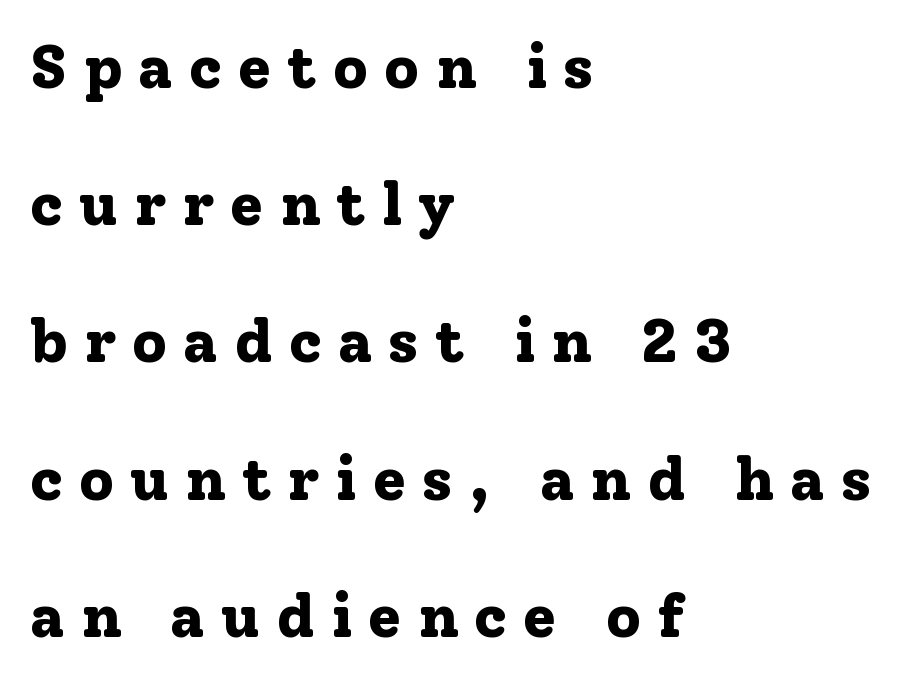
Q: Is the text bold? A: Yes.
Q: Is the text italic (slanted)? A: No, it is upright.
Q: Is the typeface a serif or a sans-serif typeface? A: Serif.
Q: Is the text underlined? A: No.
Q: How is the paragraph aligned? A: Left-aligned.
Q: Is the spacing between letters normal or unusually wide? A: Unusually wide.
Q: Is the spacing between lines tight, normal or loose? A: Loose.
Q: Width (condensed, normal, or wide)? A: Normal.
Q: Stroke contrast? A: Low.
Q: x-height? A: Medium.
Q: Monospaced? A: No.
